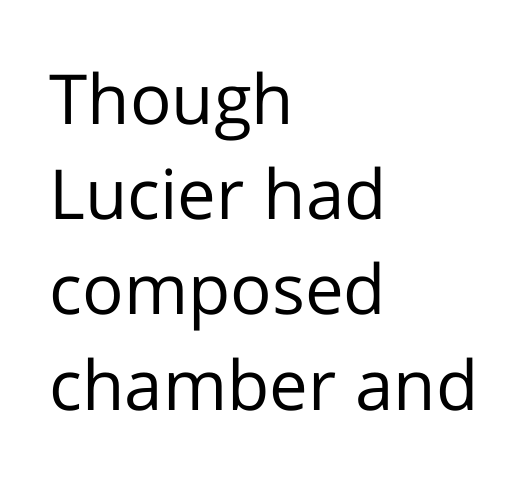
This sample uses plain, unmodified letter spacing. Ordinary non-slanted type is in use. Each stroke keeps to a modest, everyday thickness or less. Each new line begins a customary step beneath the previous one. Nobody drew a line under any word here.
